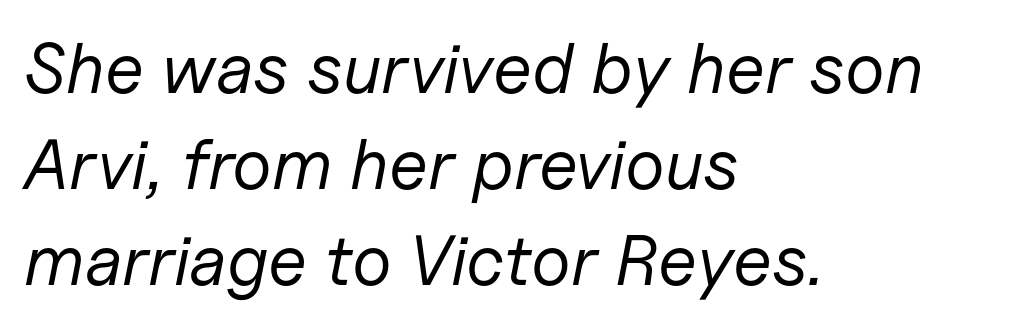
Notice how the stems are inclined rather than vertical — that's the hallmark of italics. Letters have the restrained weight of plain body copy at most. If you drew a ruler down the left edge, every line would touch it. How would I describe the line gaps? Plain and ordinary. The letters advance in unequal steps, a hallmark of proportional type.
